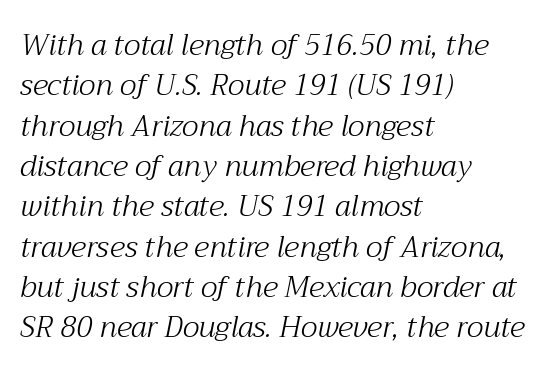
Q: Is the text bold? A: No.
Q: Is the text italic (slanted)? A: Yes, it leans right by about 12 degrees.
Q: Is the typeface a serif or a sans-serif typeface? A: Serif.
Q: Is the text underlined? A: No.
Q: How is the paragraph aligned? A: Left-aligned.
Q: Is the spacing between letters normal or unusually wide? A: Normal.
Q: Is the spacing between lines tight, normal or loose? A: Normal.
Q: Width (condensed, normal, or wide)? A: Normal.
Q: Stroke contrast? A: Medium.
Q: x-height? A: Medium.
Q: Monospaced? A: No.
